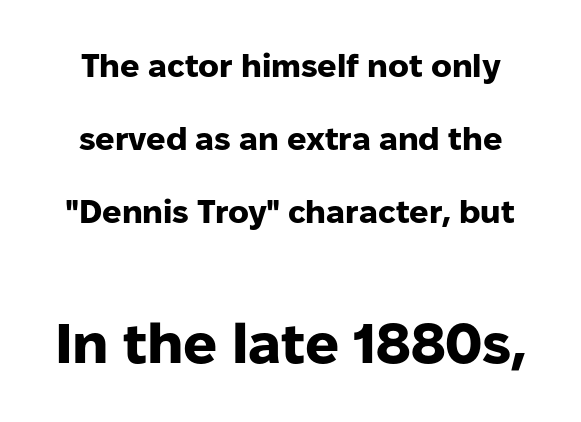
{"serif": "no", "italic": "no", "bold": "yes", "weight": "heavy", "width": "normal", "stroke_contrast": "low", "x_height": "medium", "monospaced": "no", "underline": "no", "line_spacing": "loose", "line_spacing_ratio": 2.28, "letter_spacing": "normal", "letter_spacing_em": 0.0, "larger_block": "second", "size_ratio": 1.75, "glyph_px": 56}
